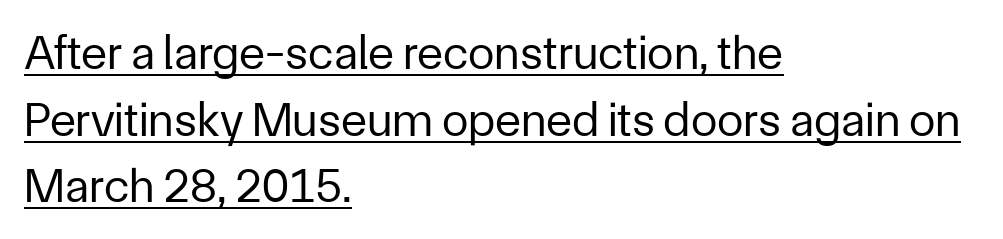
{"serif": "no", "italic": "no", "bold": "no", "weight": "regular", "width": "normal", "stroke_contrast": "low", "x_height": "medium", "monospaced": "no", "underline": "yes", "align": "left", "line_spacing": "normal", "line_spacing_ratio": 1.39, "letter_spacing": "normal", "letter_spacing_em": 0.0, "glyph_px": 48}
